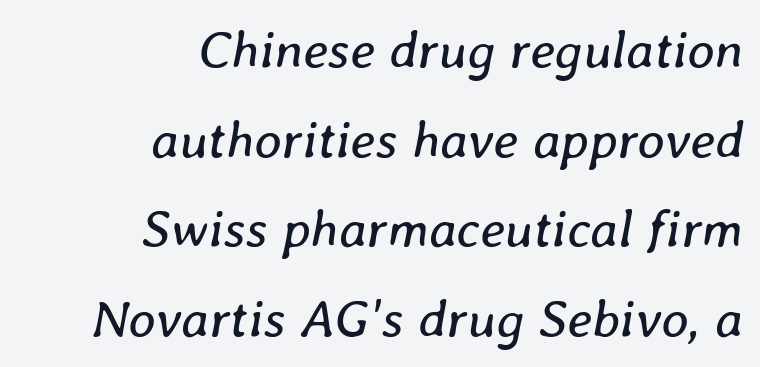
{"italic": "yes", "lean": "right", "slant_degrees": 8, "bold": "no", "weight": "regular", "width": "normal", "stroke_contrast": "low", "x_height": "medium", "monospaced": "no", "underline": "no", "align": "right", "line_spacing": "normal", "line_spacing_ratio": 1.69, "letter_spacing": "normal", "letter_spacing_em": 0.0, "glyph_px": 53}
